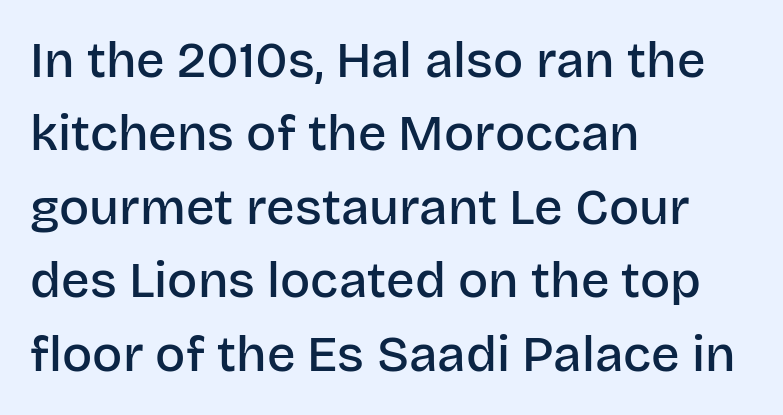
The image shows 50 px semibold sans-serif type, upright; set left-aligned, normal line spacing (1.47x), normal letter spacing, not underlined; low stroke contrast and a large x-height.
